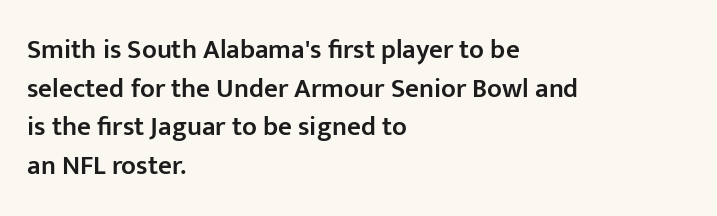
The rendering anchors every line to the left-hand side. The letters stand straight up with perfectly vertical stems. Baseline-to-baseline distance is the conventional proportion of letter height. The glyphs have the mass of a demibold cut, below bold.
